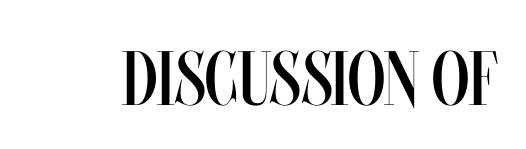
The image shows 77 px regular-weight, condensed type, upright; set normal letter spacing, not underlined; medium stroke contrast and a large x-height.
